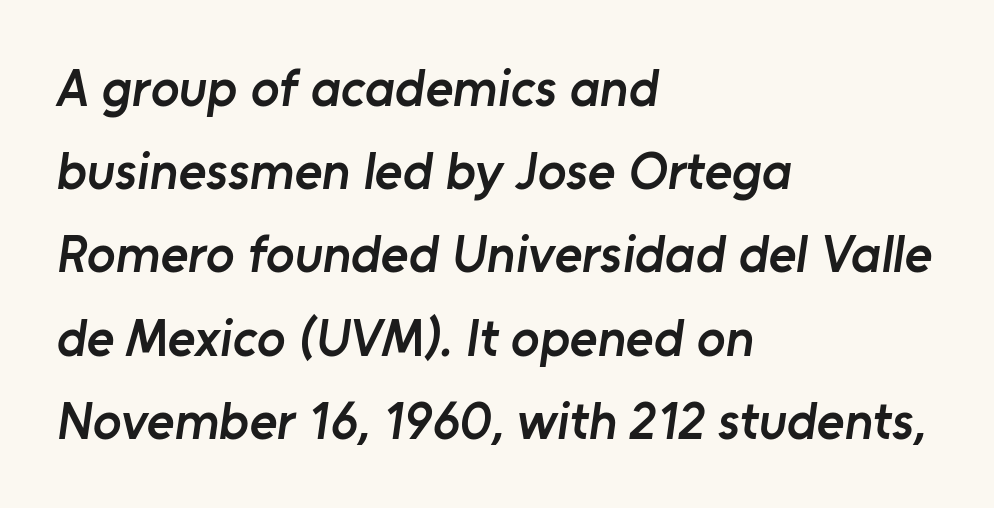
The image shows 53 px semibold sans-serif type; set left-aligned, normal line spacing (1.57x), normal letter spacing, not underlined; low stroke contrast and a medium x-height.
